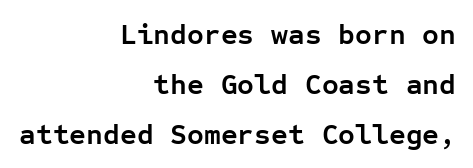
There is no visible air inserted between adjacent glyphs. Its strokes are broad and dark, the hallmark of bold type. This rendering employs a face without finishing strokes, i.e., a sans-serif. Clear beneath every line of the passage. Think of a typewriter: that constant character pitch is what you see here.
